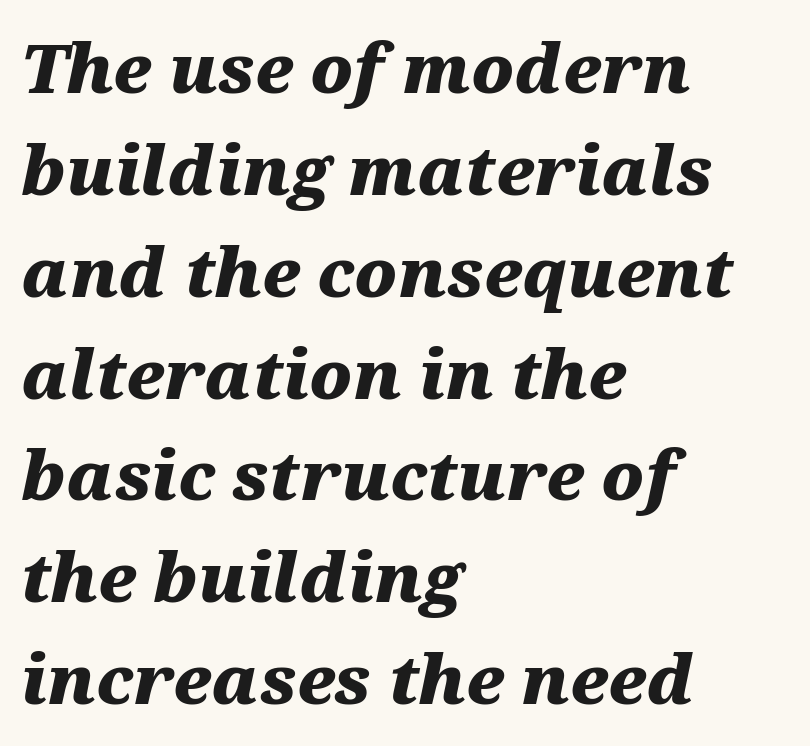
The image shows 67 px heavy, wide type, italic (leaning right); set left-aligned, normal line spacing (1.52x), normal letter spacing, not underlined; medium stroke contrast and a medium x-height.
